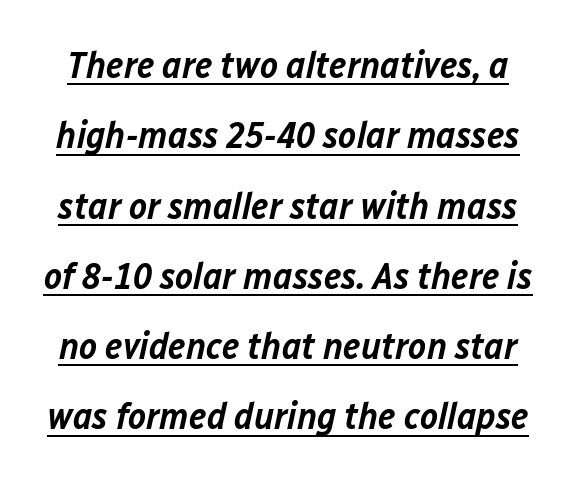
{"italic": "yes", "lean": "right", "slant_degrees": 12, "bold": "semi", "weight": "semibold", "width": "normal", "stroke_contrast": "low", "x_height": "medium", "monospaced": "no", "underline": "yes", "line_spacing_ratio": 1.85, "letter_spacing": "normal", "letter_spacing_em": 0.0, "glyph_px": 38}
